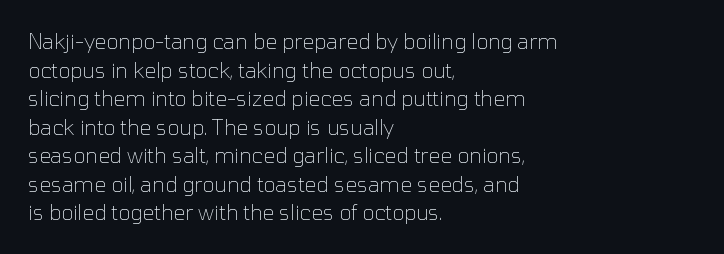
The image shows 21 px text type, upright; set left-aligned, normal line spacing (1.36x), normal letter spacing, not underlined.
